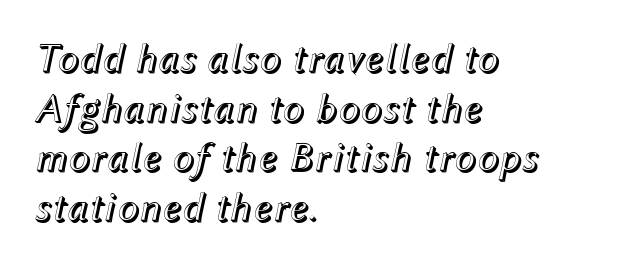
The image shows 41 px text type, italic (leaning right); set left-aligned, line spacing 1.21x, normal letter spacing, not underlined; a medium x-height.
